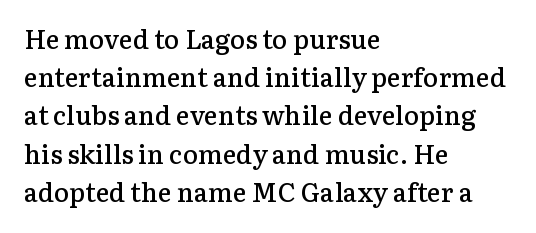
Q: Is the text bold? A: Semi-bold.
Q: Is the text italic (slanted)? A: No, it is upright.
Q: Is the text underlined? A: No.
Q: How is the paragraph aligned? A: Left-aligned.
Q: Is the spacing between letters normal or unusually wide? A: Normal.
Q: Is the spacing between lines tight, normal or loose? A: Normal.
